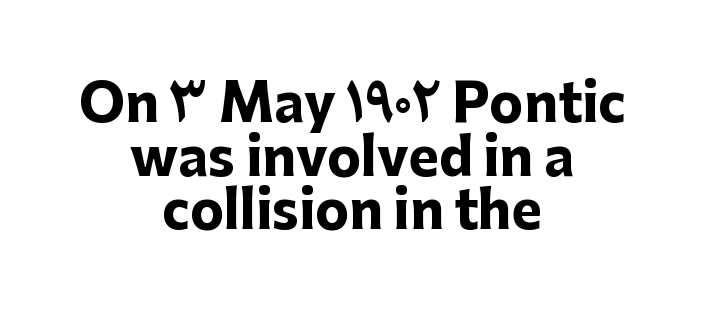
Q: Is the text bold? A: Yes.
Q: Is the text italic (slanted)? A: No, it is upright.
Q: Is the typeface a serif or a sans-serif typeface? A: Sans-serif.
Q: Is the text underlined? A: No.
Q: How is the paragraph aligned? A: Centered.
Q: Is the spacing between letters normal or unusually wide? A: Normal.
Q: Is the spacing between lines tight, normal or loose? A: Tight.
Q: Width (condensed, normal, or wide)? A: Normal.
Q: Stroke contrast? A: Low.
Q: x-height? A: Medium.
Q: Monospaced? A: No.
